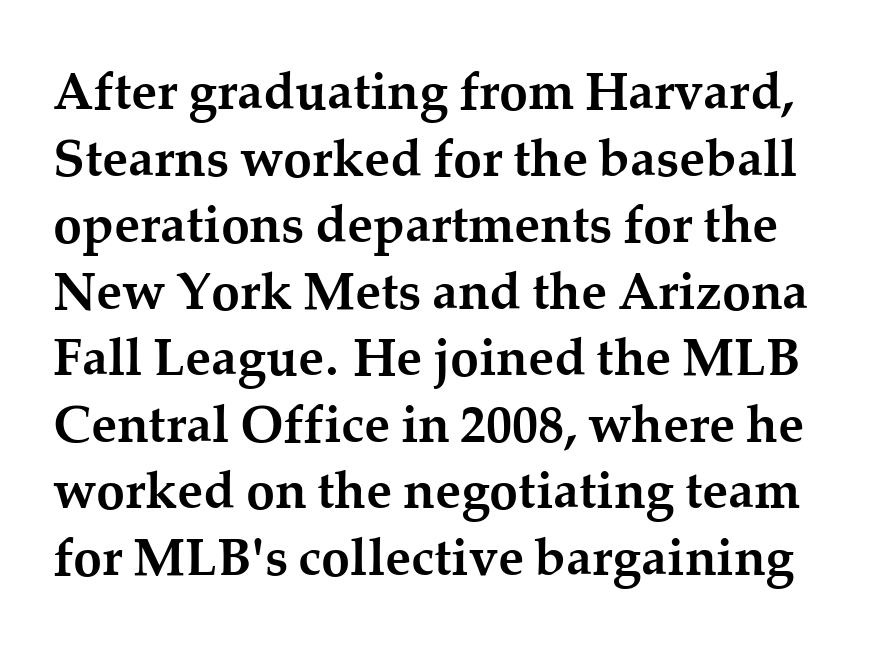
Q: Is the text bold? A: Yes.
Q: Is the text italic (slanted)? A: No, it is upright.
Q: Is the typeface a serif or a sans-serif typeface? A: Serif.
Q: Is the text underlined? A: No.
Q: Is the spacing between letters normal or unusually wide? A: Normal.
Q: Is the spacing between lines tight, normal or loose? A: Normal.
Q: Width (condensed, normal, or wide)? A: Normal.
Q: Stroke contrast? A: Medium.
Q: x-height? A: Medium.
Q: Monospaced? A: No.
